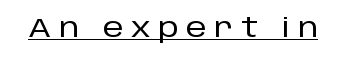
Tall strokes in this sample are plumb rather than angled. Inter-character spacing is expanded well beyond the font's built-in metrics. Underlined type.
